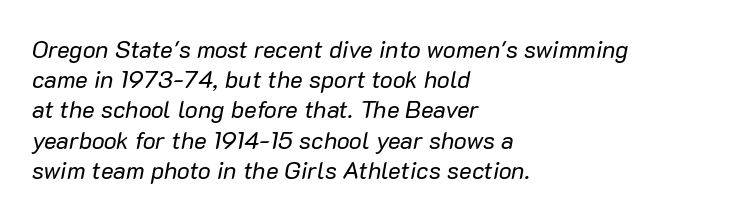
{"italic": "yes", "lean": "right", "slant_degrees": 10, "bold": "no", "underline": "no", "align": "left", "line_spacing": "normal", "line_spacing_ratio": 1.26, "letter_spacing": "normal", "letter_spacing_em": 0.0, "glyph_px": 24}
